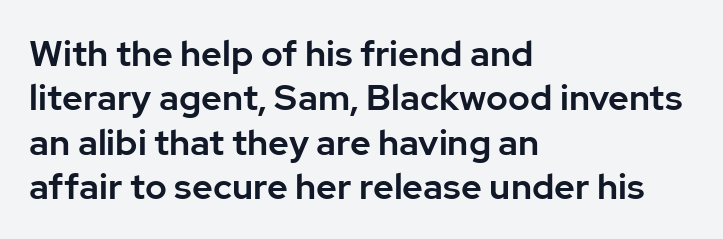
The rendering uses natural spacing where letterforms have individual widths. A typesetter would mark this as roman, not italic. Plain, unruled lines of type. These lines are set flush left with a ragged right edge. Classification — sans serif.
